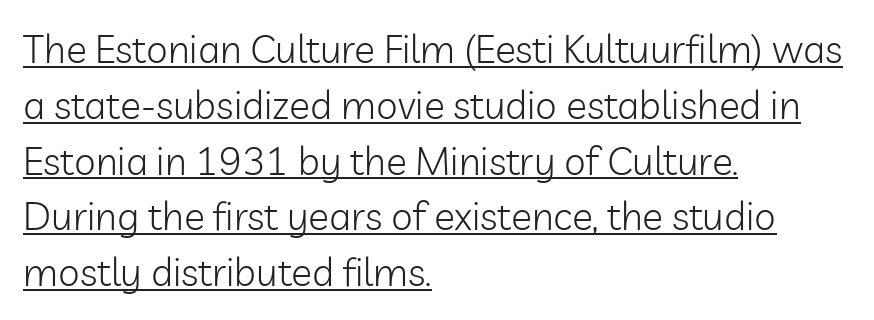
Q: Is the text bold? A: No.
Q: Is the text italic (slanted)? A: No, it is upright.
Q: Is the typeface a serif or a sans-serif typeface? A: Sans-serif.
Q: Is the text underlined? A: Yes.
Q: How is the paragraph aligned? A: Left-aligned.
Q: Is the spacing between letters normal or unusually wide? A: Normal.
Q: Is the spacing between lines tight, normal or loose? A: Normal.
Q: Width (condensed, normal, or wide)? A: Normal.
Q: Stroke contrast? A: Low.
Q: x-height? A: Medium.
Q: Monospaced? A: No.
